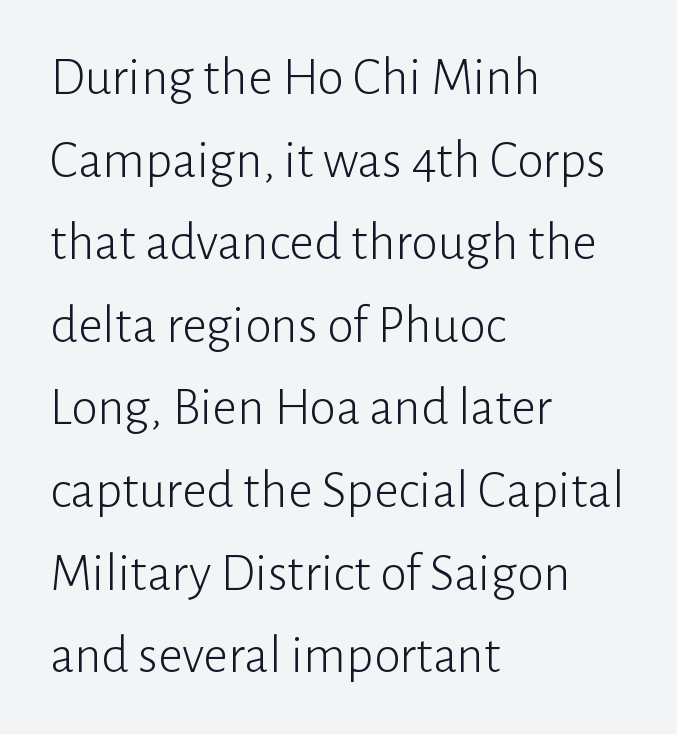
Left-aligned paragraph, ragged on the right. Bold? No — there's no thickening of the strokes. Baseline-to-baseline distance is the conventional proportion of letter height. You could not count columns in this text — the font is proportionally spaced. Rule under the text: the space is simply empty. Font category for this specimen: sans-serif.
